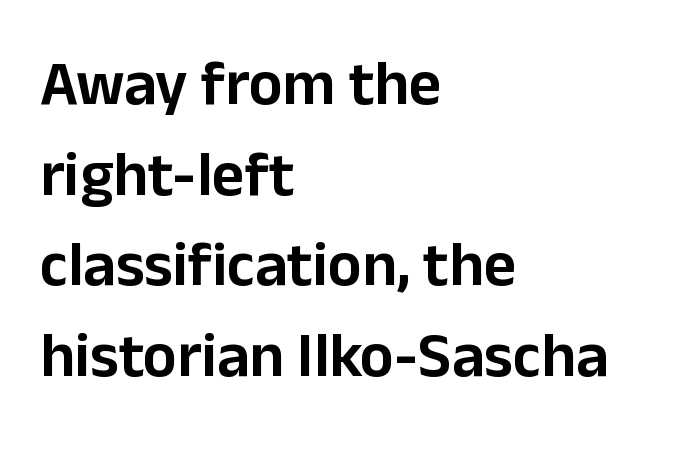
There is no visible air inserted between adjacent glyphs. Grotesque or geometric, the face here clearly has no serifs. Ascenders rise straight up at ninety degrees. The paragraph shown leans on its left margin. This sample keeps an unexceptional amount of space between lines. The letters advance in unequal steps, a hallmark of proportional type.
